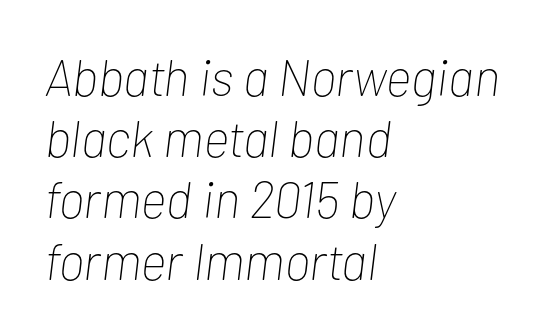
The foot of each line stays bare and open. You can tell it's italic because the verticals aren't actually vertical. The type is set solid horizontally, with unmodified tracking. Every row of glyphs begins at an identical x-position on the left.
